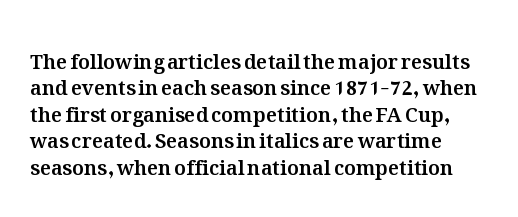
Default kerning and tracking; the words read as compact shapes. Evenly set lines give the paragraph a standard silhouette. In CSS terms this would be text-align: left. A bare baseline throughout the passage. Every character sits straight up, as roman type does.
